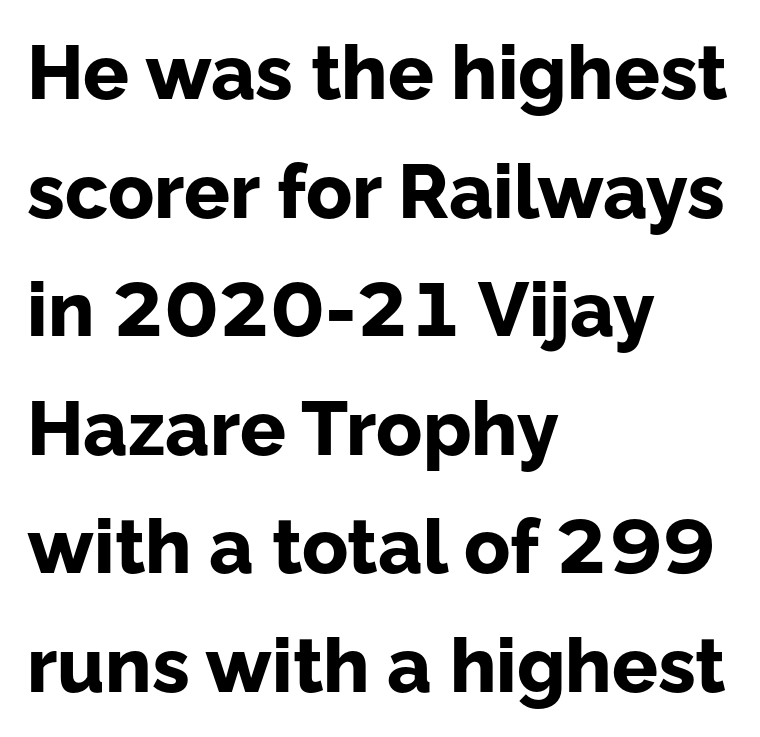
{"serif": "no", "italic": "no", "bold": "yes", "weight": "bold", "width": "normal", "stroke_contrast": "low", "x_height": "medium", "monospaced": "no", "underline": "no", "align": "left", "line_spacing": "normal", "line_spacing_ratio": 1.56, "letter_spacing": "normal", "letter_spacing_em": 0.0, "glyph_px": 76}
